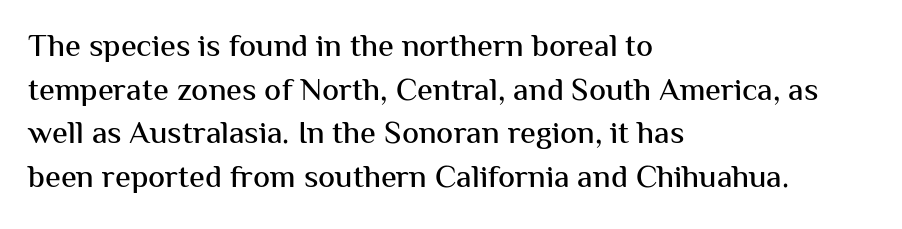
Q: Is the text italic (slanted)? A: No, it is upright.
Q: Is the typeface a serif or a sans-serif typeface? A: Sans-serif.
Q: Is the text underlined? A: No.
Q: How is the paragraph aligned? A: Left-aligned.
Q: Is the spacing between letters normal or unusually wide? A: Normal.
Q: Is the spacing between lines tight, normal or loose? A: Normal.
Q: Width (condensed, normal, or wide)? A: Normal.
Q: Stroke contrast? A: Medium.
Q: x-height? A: Medium.
Q: Monospaced? A: No.
